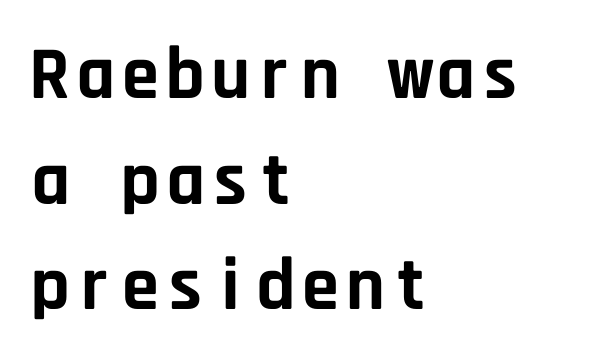
This is sans-serif lettering, the kind often seen on screens and signage. Default kerning and tracking; the words read as compact shapes. Italic: no, the glyphs are upright roman. This sample has the even, mechanical cadence of fixed-width lettering.
